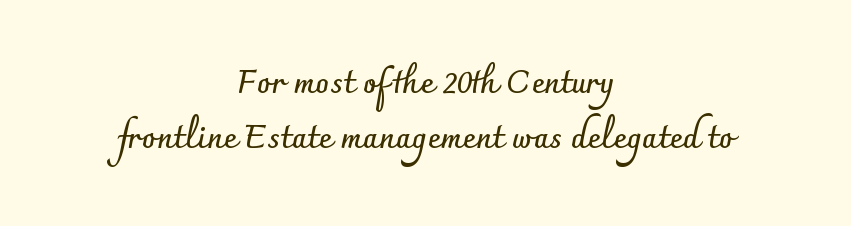
Q: Is the text bold? A: Yes.
Q: Is the text italic (slanted)? A: Yes.
Q: Is the typeface a serif or a sans-serif typeface? A: Sans-serif.
Q: Is the text underlined? A: No.
Q: How is the paragraph aligned? A: Centered.
Q: Is the spacing between letters normal or unusually wide? A: Normal.
Q: Width (condensed, normal, or wide)? A: Normal.
Q: Stroke contrast? A: Low.
Q: x-height? A: Small.
Q: Monospaced? A: No.
